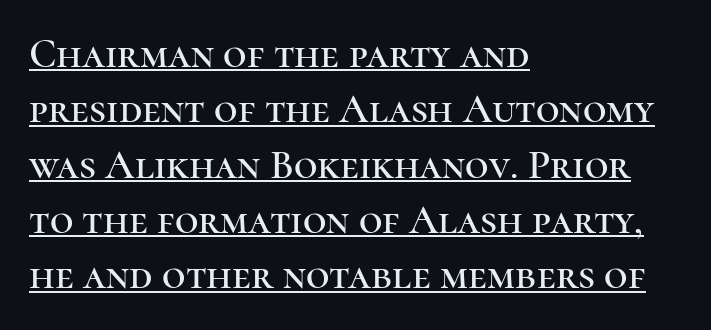
The image shows 41 px serif type, upright; set left-aligned, normal line spacing (1.35x), normal letter spacing, underlined; high stroke contrast and a medium x-height.
